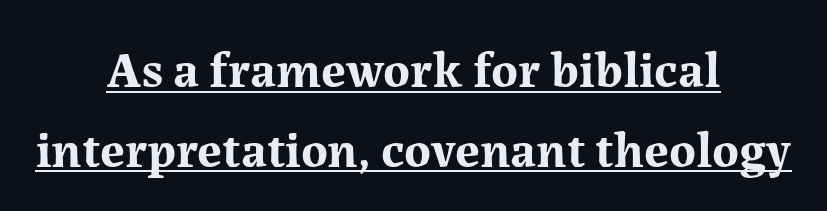
{"serif": "yes", "italic": "no", "bold": "yes", "weight": "bold", "width": "normal", "stroke_contrast": "medium", "x_height": "medium", "monospaced": "no", "underline": "yes", "align": "center", "line_spacing": "normal", "line_spacing_ratio": 1.56, "letter_spacing": "normal", "letter_spacing_em": 0.0, "glyph_px": 51}
